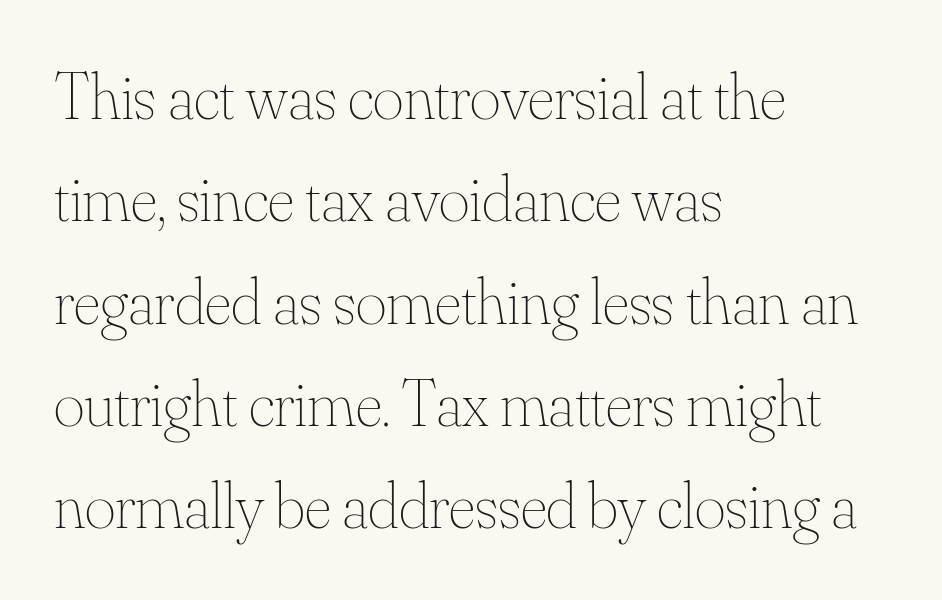
Q: Is the text bold? A: No.
Q: Is the text italic (slanted)? A: No, it is upright.
Q: Is the text underlined? A: No.
Q: How is the paragraph aligned? A: Left-aligned.
Q: Is the spacing between letters normal or unusually wide? A: Normal.
Q: Is the spacing between lines tight, normal or loose? A: Normal.
Q: Width (condensed, normal, or wide)? A: Normal.
Q: Stroke contrast? A: Medium.
Q: x-height? A: Small.
Q: Monospaced? A: No.
